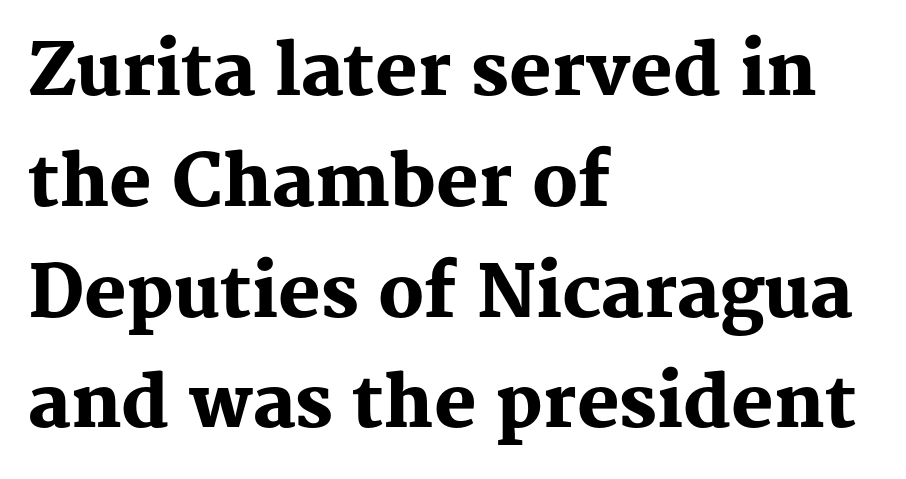
The space beneath each line is pristine and unruled. These lines are set flush left with a ragged right edge. Is the type bold? Yes — the strokes are clearly thick and heavy. Students, note that the glyphs here touch the page at normal intervals.
